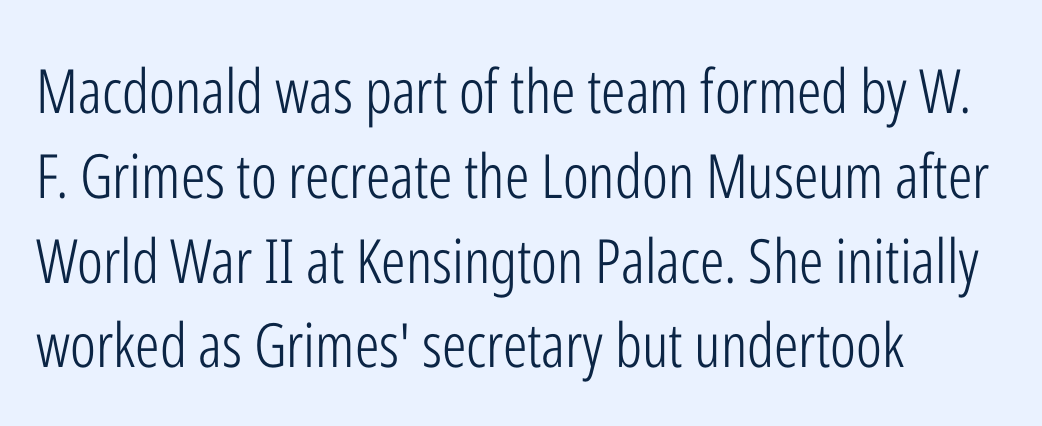
Compared with a typical body face, this is equally light or lighter still. You can tell from the bare stems that sans-serif type was used. Observe the ordinary spacing: letters are neighbours, not strangers. In CSS terms this would be text-align: left.
